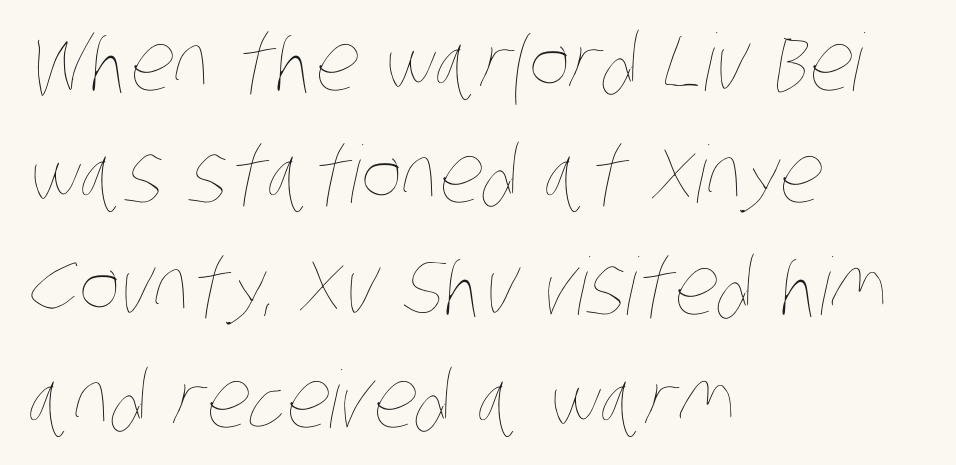
Do the characters align in a grid? No, the font is proportional. Underline: absent. This rendering leaves character spacing at its baseline value. The typeface has the unassuming heft of standard copy or less. Reading down the column, the eye jumps a familiar distance to each next line.
